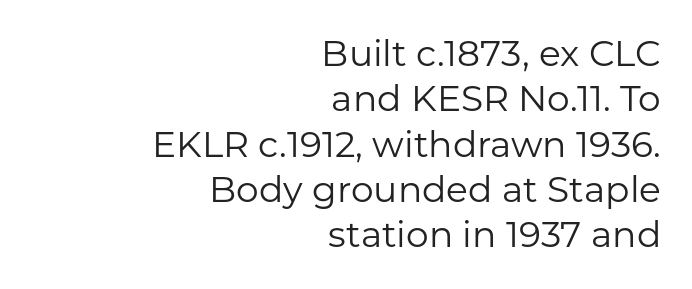
Horizontal bands of white between lines are of average thickness. The setting favours the right margin, as signatures and pull-quotes sometimes do. Stems and bowls with no extra thickness — not bold. Think of a printed novel: that variable character pitch is what you see here.
